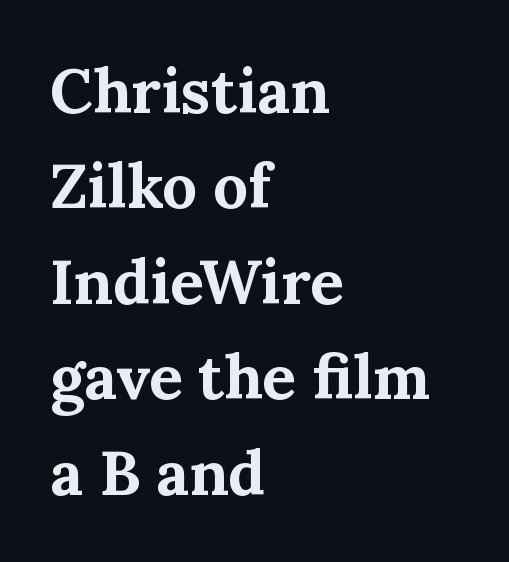
{"serif": "yes", "italic": "no", "bold": "yes", "weight": "bold", "width": "normal", "stroke_contrast": "medium", "x_height": "medium", "monospaced": "no", "underline": "no", "align": "left", "line_spacing": "normal", "line_spacing_ratio": 1.54, "letter_spacing": "normal", "letter_spacing_em": 0.0, "glyph_px": 62}
